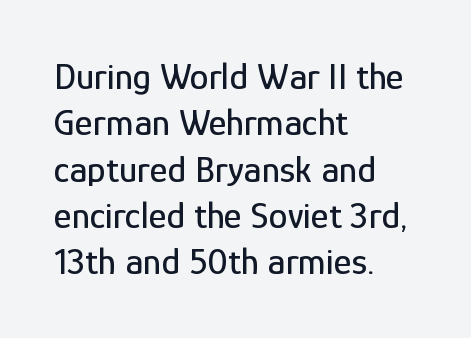
Q: Is the text italic (slanted)? A: No, it is upright.
Q: Is the typeface a serif or a sans-serif typeface? A: Sans-serif.
Q: Is the text underlined? A: No.
Q: How is the paragraph aligned? A: Left-aligned.
Q: Is the spacing between letters normal or unusually wide? A: Normal.
Q: Width (condensed, normal, or wide)? A: Condensed.
Q: Stroke contrast? A: Low.
Q: x-height? A: Medium.
Q: Monospaced? A: No.
